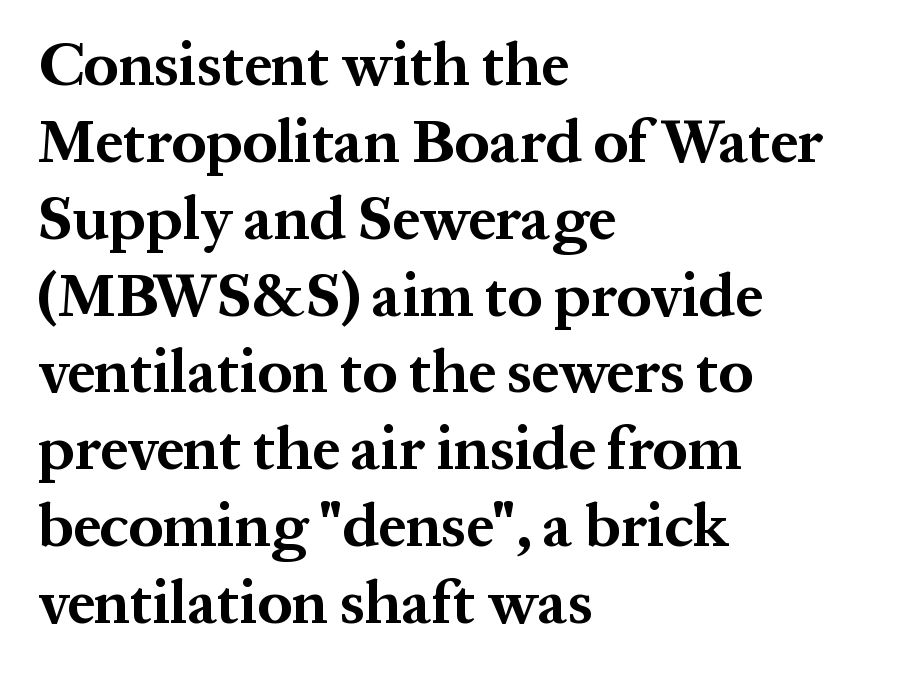
Q: Is the text bold? A: Yes.
Q: Is the text italic (slanted)? A: No, it is upright.
Q: Is the typeface a serif or a sans-serif typeface? A: Serif.
Q: Is the text underlined? A: No.
Q: How is the paragraph aligned? A: Left-aligned.
Q: Is the spacing between letters normal or unusually wide? A: Normal.
Q: Is the spacing between lines tight, normal or loose? A: Normal.
Q: Width (condensed, normal, or wide)? A: Normal.
Q: Stroke contrast? A: Medium.
Q: x-height? A: Medium.
Q: Monospaced? A: No.
